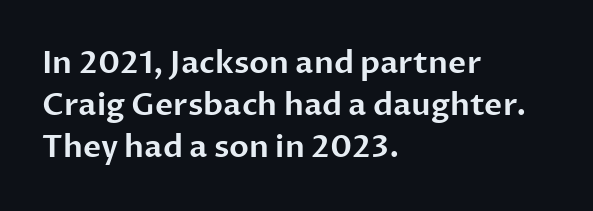
Q: Is the text italic (slanted)? A: No, it is upright.
Q: Is the typeface a serif or a sans-serif typeface? A: Sans-serif.
Q: Is the text underlined? A: No.
Q: How is the paragraph aligned? A: Left-aligned.
Q: Is the spacing between letters normal or unusually wide? A: Normal.
Q: Is the spacing between lines tight, normal or loose? A: Normal.
Q: Width (condensed, normal, or wide)? A: Normal.
Q: Stroke contrast? A: Low.
Q: x-height? A: Medium.
Q: Monospaced? A: No.
